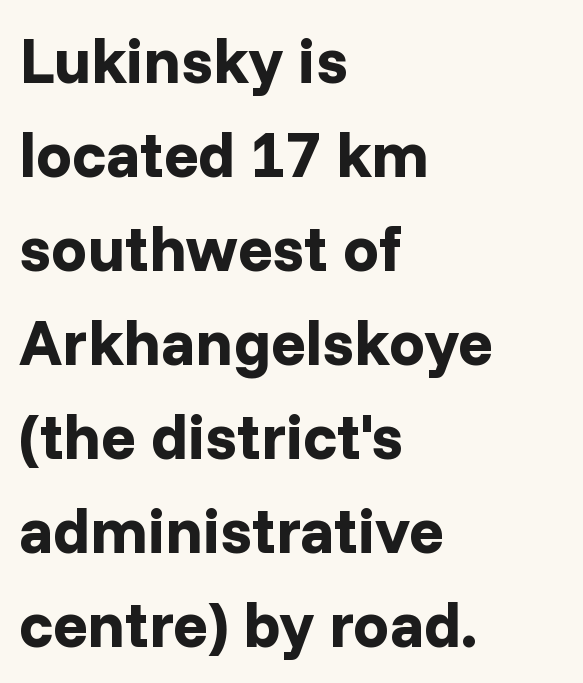
The image shows 64 px bold sans-serif type, upright; set left-aligned, normal line spacing (1.47x), normal letter spacing, not underlined; low stroke contrast and a medium x-height.
